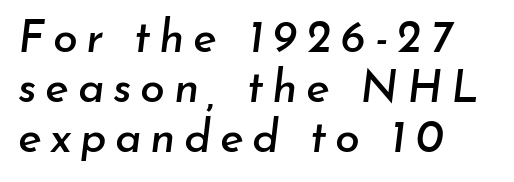
Q: Is the text italic (slanted)? A: Yes, it leans right by about 7 degrees.
Q: Is the text underlined? A: No.
Q: How is the paragraph aligned? A: Left-aligned.
Q: Is the spacing between lines tight, normal or loose? A: Tight.
Q: Width (condensed, normal, or wide)? A: Normal.
Q: Stroke contrast? A: Low.
Q: x-height? A: Small.
Q: Monospaced? A: No.
